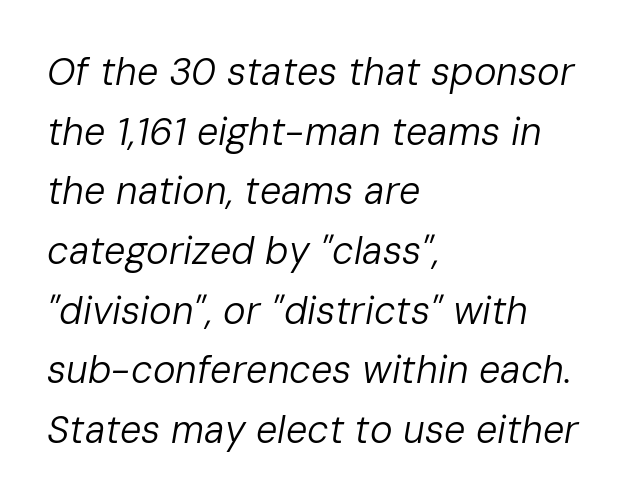
{"italic": "yes", "lean": "right", "slant_degrees": 10, "bold": "no", "weight": "regular", "width": "normal", "stroke_contrast": "low", "x_height": "medium", "monospaced": "no", "underline": "no", "align": "left", "line_spacing": "normal", "line_spacing_ratio": 1.57, "letter_spacing": "normal", "letter_spacing_em": 0.0, "glyph_px": 38}
